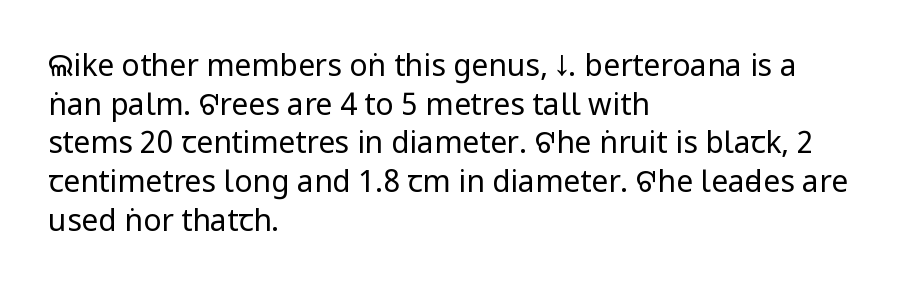
The image shows 30 px regular-weight, condensed sans-serif type, upright; set left-aligned, normal line spacing (1.29x), normal letter spacing, not underlined; low stroke contrast and a large x-height.
